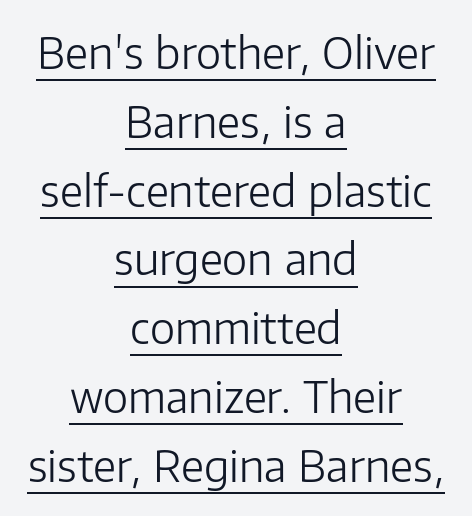
A light-to-regular cut is what we see here. Summary of vertical rhythm: regular, with standard interline spacing. The paragraph shown floats in the horizontal middle. Students, observe the line beneath the letters — that is underlining.
